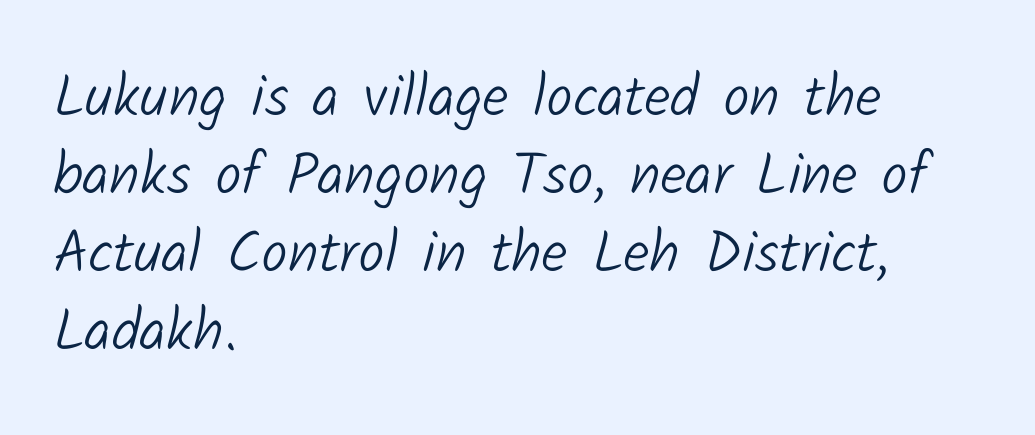
The space beneath each line is pristine and unruled. Is there much room between lines? A standard amount, neither cramped nor airy. No feet cap the strokes, marking this as sans-serif type. The face used here is proportionally spaced, like ordinary book or web type.
